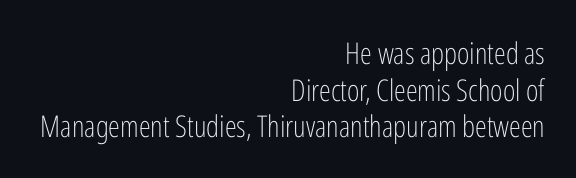
{"serif": "no", "italic": "no", "bold": "no", "weight": "light", "width": "condensed", "stroke_contrast": "low", "x_height": "medium", "monospaced": "no", "underline": "no", "align": "right", "line_spacing_ratio": 1.22, "letter_spacing": "normal", "letter_spacing_em": 0.0, "glyph_px": 30}
